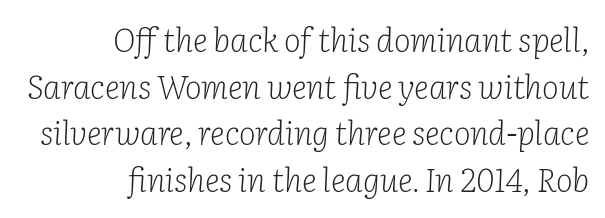
The image shows 32 px light serif type, italic (leaning right); set right-aligned, normal line spacing (1.46x), normal letter spacing, not underlined; low stroke contrast and a medium x-height.
